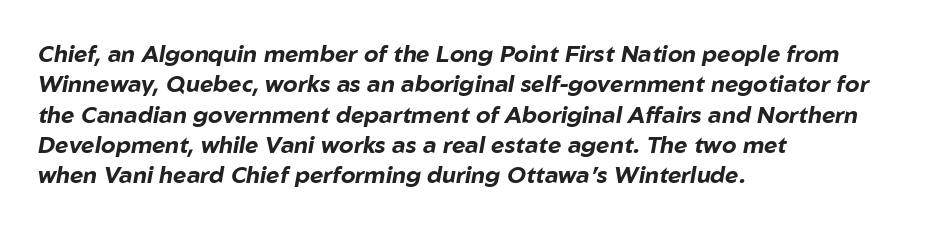
{"italic": "yes", "lean": "right", "slant_degrees": 10, "bold": "yes", "underline": "no", "align": "left", "line_spacing": "normal", "line_spacing_ratio": 1.32, "letter_spacing": "normal", "letter_spacing_em": 0.0, "glyph_px": 23}
